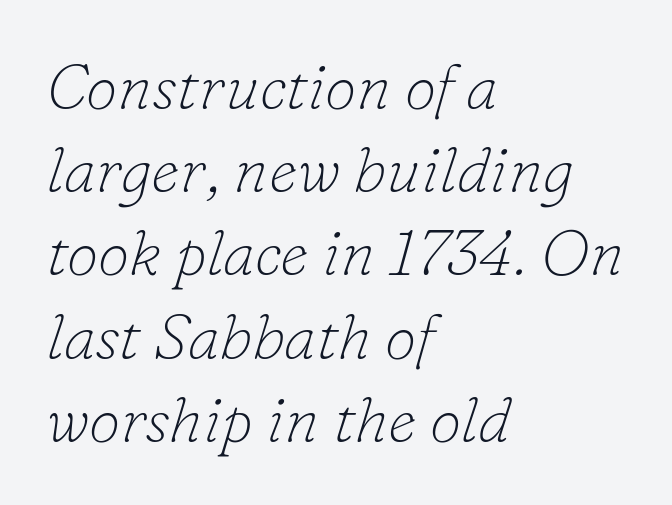
Q: Is the text bold? A: No.
Q: Is the text italic (slanted)? A: Yes, it leans right by about 16 degrees.
Q: Is the typeface a serif or a sans-serif typeface? A: Serif.
Q: Is the text underlined? A: No.
Q: How is the paragraph aligned? A: Left-aligned.
Q: Is the spacing between letters normal or unusually wide? A: Normal.
Q: Is the spacing between lines tight, normal or loose? A: Normal.
Q: Width (condensed, normal, or wide)? A: Normal.
Q: Stroke contrast? A: Low.
Q: x-height? A: Small.
Q: Monospaced? A: No.
